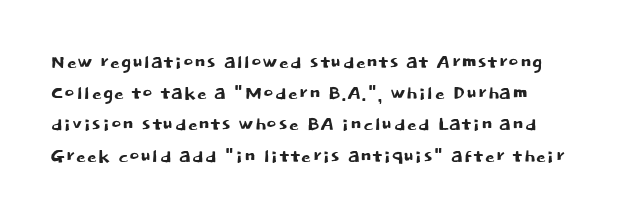
If you drew a line through each stem, it would be perfectly vertical. Leading: standard. The setting favours the left margin, as ordinary paragraphs usually do. Nobody touched the tracking dial on this one. Lines of text with bare space underneath.
